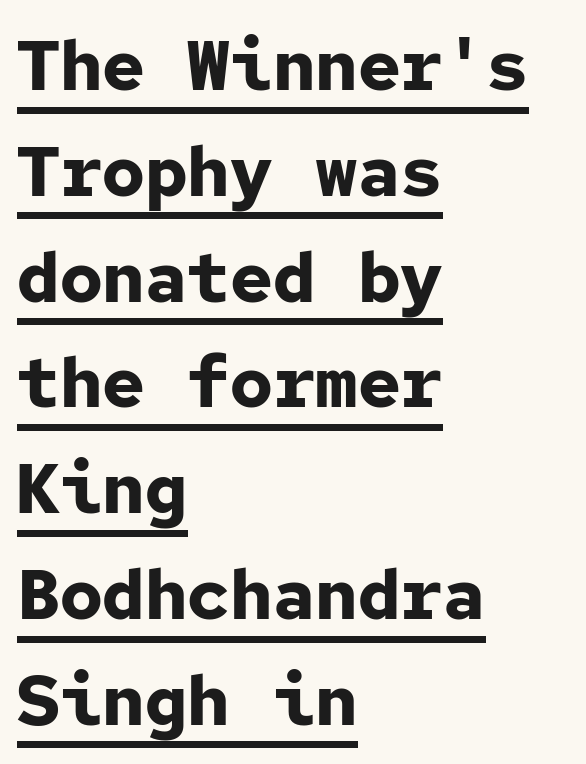
{"serif": "no", "italic": "no", "bold": "yes", "weight": "bold", "width": "normal", "stroke_contrast": "low", "x_height": "medium", "monospaced": "yes", "underline": "yes", "align": "left", "line_spacing": "normal", "line_spacing_ratio": 1.49, "letter_spacing": "normal", "letter_spacing_em": 0.0, "glyph_px": 71}
